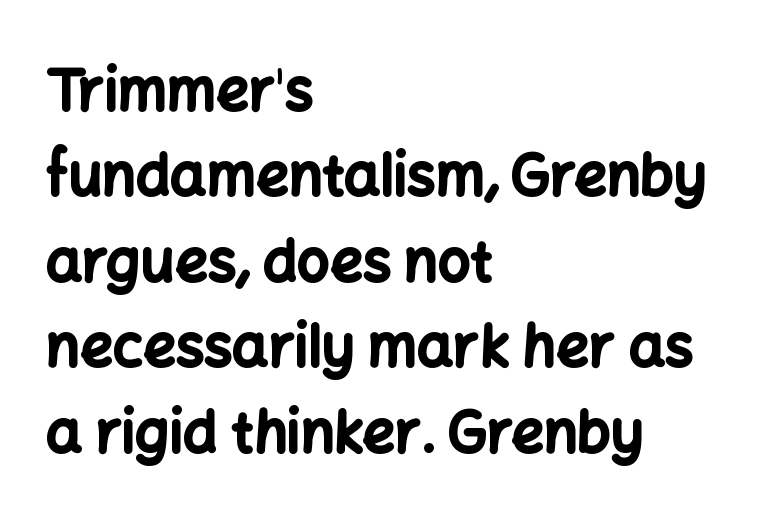
The image shows 57 px bold sans-serif type, upright; set left-aligned, normal line spacing (1.5x), normal letter spacing, not underlined; low stroke contrast and a medium x-height.
